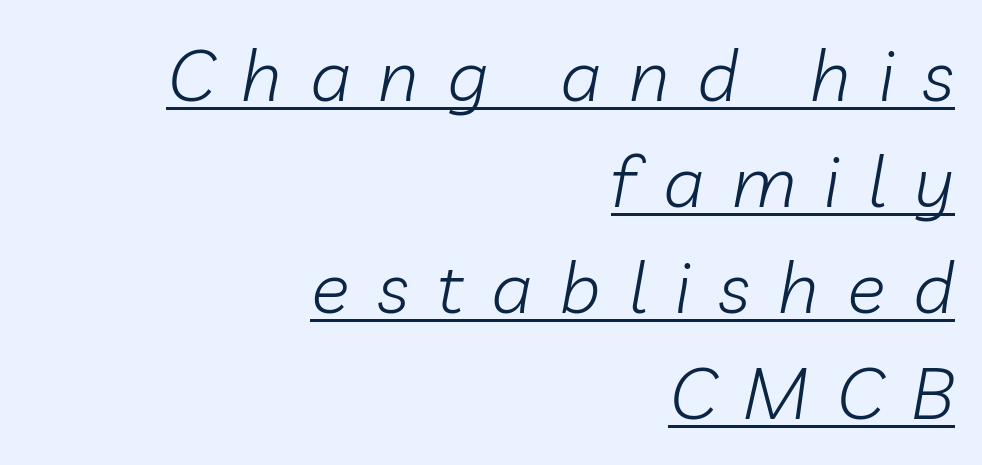
Yep, that's italic — everything's leaning. The characters are drawn with everyday or finer stroke widths. The passage shown has open, widely tracked lettering throughout. The rendering uses the underline text-decoration. The line-height multiplier appears to be the usual default. The compositor pushed each line to the right boundary.
